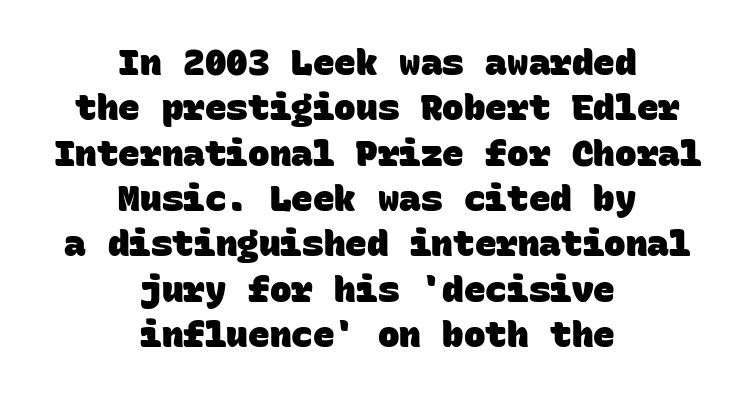
Q: Is the text bold? A: Yes.
Q: Is the typeface a serif or a sans-serif typeface? A: Sans-serif.
Q: Is the text underlined? A: No.
Q: How is the paragraph aligned? A: Centered.
Q: Is the spacing between letters normal or unusually wide? A: Normal.
Q: Is the spacing between lines tight, normal or loose? A: Normal.
Q: Width (condensed, normal, or wide)? A: Normal.
Q: Stroke contrast? A: Low.
Q: x-height? A: Large.
Q: Monospaced? A: Yes.
